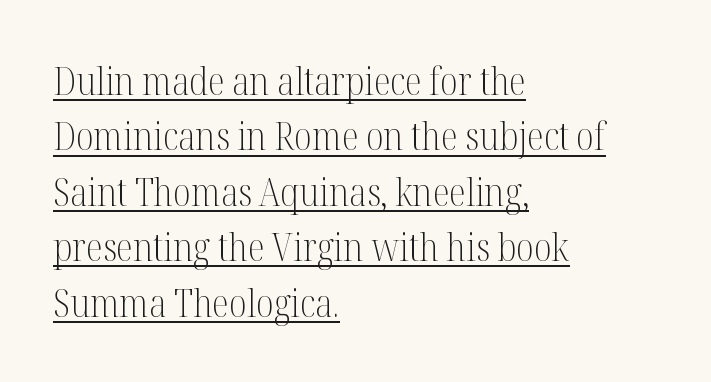
Each line of the rendering has a horizontal stroke beneath the glyphs. The block of text has a typical density, with ordinary space between rows. Weight: not bold — regular or lighter. The letters stand upright; this is a roman face. Note the varied advance widths — an 'i' is clearly narrower than an 'm'.
